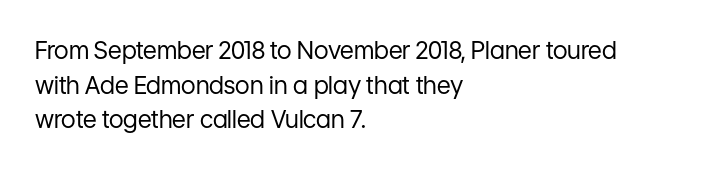
Regarding leading, the lines here are spaced in the standard way. The letters look calm and open, with moderate or lighter stems. Layout note: lines flush left. The rendering keeps characters at their native spacing. The lettering stays uniformly vertical, giving the passage a roman look. Underline: absent.
